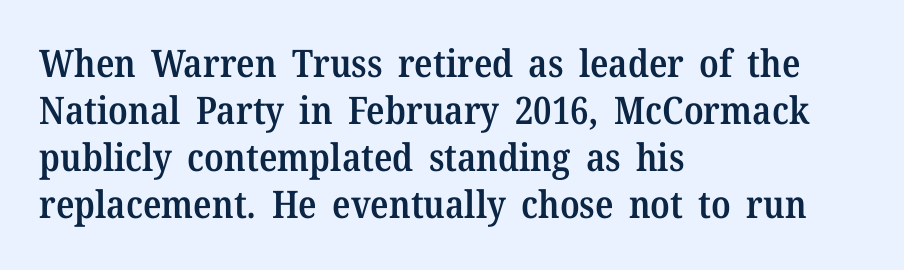
The image shows 38 px semibold serif type, upright; set left-aligned, line spacing 1.24x, normal letter spacing, not underlined; medium stroke contrast and a medium x-height.
